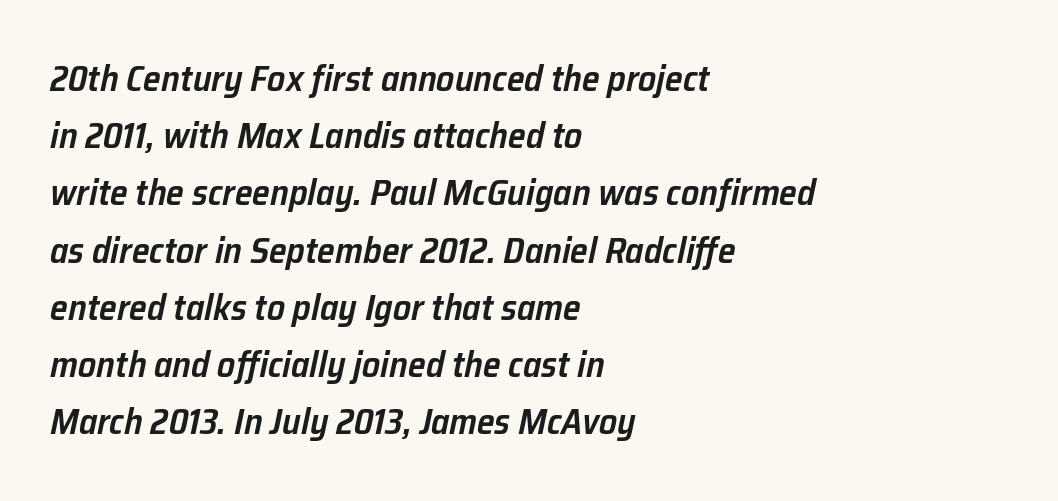
Q: Is the text bold? A: Semi-bold.
Q: Is the text italic (slanted)? A: Yes, it leans right by about 12 degrees.
Q: Is the text underlined? A: No.
Q: How is the paragraph aligned? A: Left-aligned.
Q: Is the spacing between letters normal or unusually wide? A: Normal.
Q: Is the spacing between lines tight, normal or loose? A: Normal.
Q: Width (condensed, normal, or wide)? A: Normal.
Q: Stroke contrast? A: Low.
Q: x-height? A: Medium.
Q: Monospaced? A: No.
